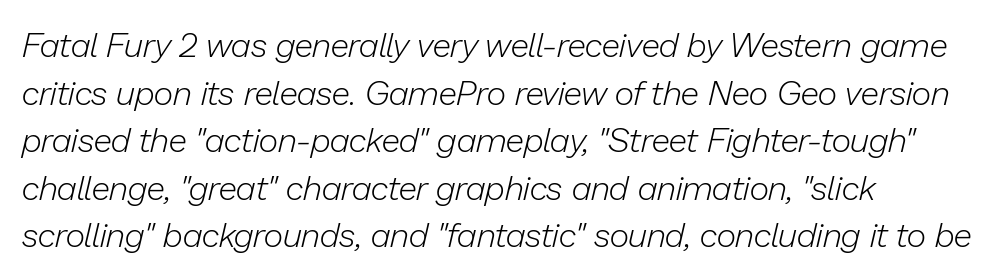
The passage shown stacks its lines at a standard gap. Just letters on the line, the space beneath them empty. Is the block centered? No — it sits flush against the left margin. The horizontal fit of the characters is conventional and even. Emphasis-style slanted type is in use.
